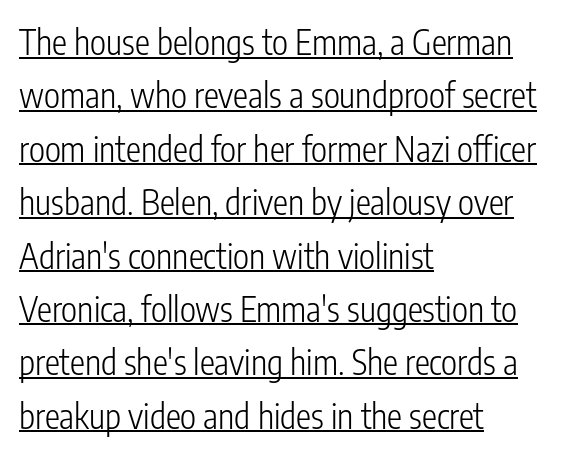
Q: Is the text bold? A: No.
Q: Is the text italic (slanted)? A: No, it is upright.
Q: Is the typeface a serif or a sans-serif typeface? A: Sans-serif.
Q: Is the text underlined? A: Yes.
Q: How is the paragraph aligned? A: Left-aligned.
Q: Is the spacing between letters normal or unusually wide? A: Normal.
Q: Is the spacing between lines tight, normal or loose? A: Normal.
Q: Width (condensed, normal, or wide)? A: Condensed.
Q: Stroke contrast? A: Low.
Q: x-height? A: Medium.
Q: Monospaced? A: No.
